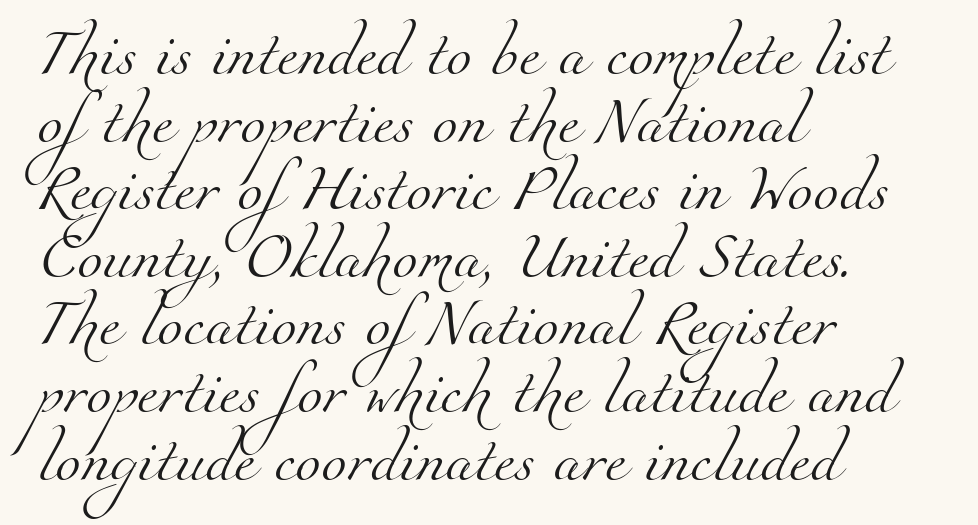
Weight: in the light-to-regular range. There is no visible air inserted between adjacent glyphs. Each letter keeps its own natural width here, so spacing adapts to shape. Regarding leading, the lines here are spaced in the standard way. Stroke terminals: seriffed. Casual observation: everything's shoved over to the left.
